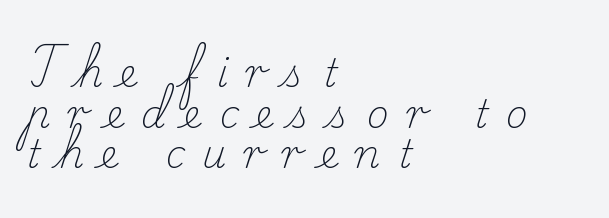
The image shows 38 px light serif type; set left-aligned, tight line spacing (1.07x), unusually wide letter spacing (+0.46 em), not underlined; low stroke contrast and a small x-height.
